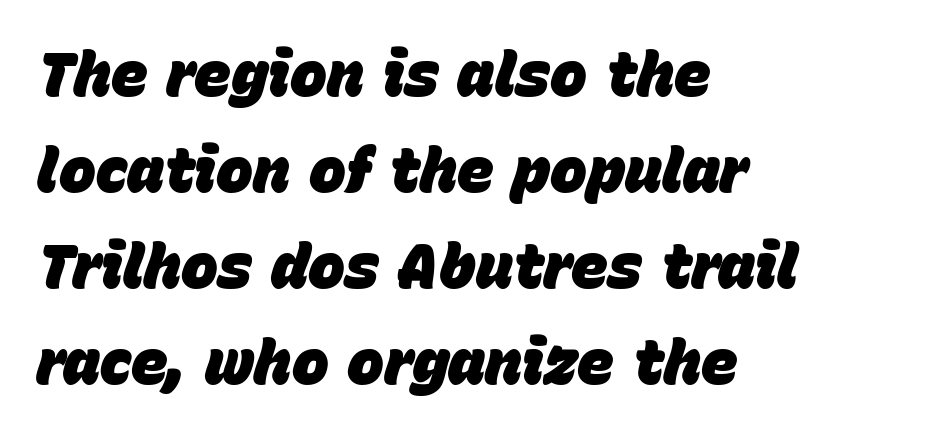
Leftover space on each line is placed entirely after the last word. The passage shown leans; its letterforms are oblique. Weight check: bold — yes, fully. Between one letter and the next there's only the usual sliver of space.
